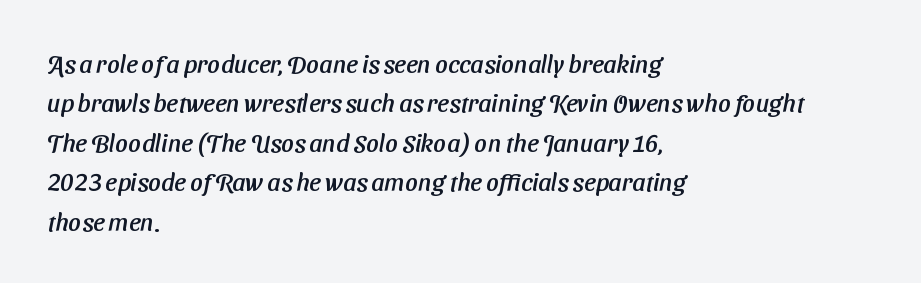
Check the space under the baseline: it is left empty. Line starts are locked; line ends wander. The lines sit at an ordinary, default distance from one another. Standard letterfit; no display-style spreading of the glyphs.
